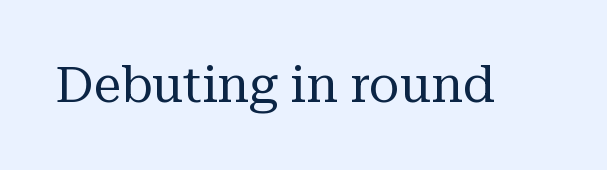
The image shows 50 px regular-weight serif type, upright; set normal letter spacing, not underlined; medium stroke contrast and a medium x-height.
